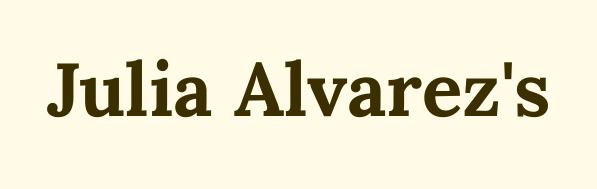
{"italic": "no", "bold": "yes", "weight": "bold", "width": "normal", "stroke_contrast": "medium", "x_height": "medium", "monospaced": "no", "underline": "no", "letter_spacing": "normal", "letter_spacing_em": 0.0, "glyph_px": 75}
